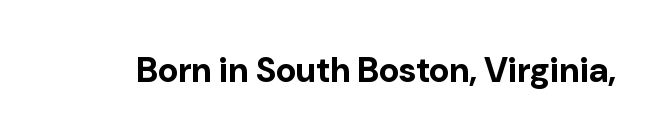
{"serif": "no", "italic": "no", "bold": "yes", "weight": "bold", "width": "normal", "stroke_contrast": "low", "x_height": "medium", "monospaced": "no", "underline": "no", "letter_spacing": "normal", "letter_spacing_em": 0.0, "glyph_px": 35}
